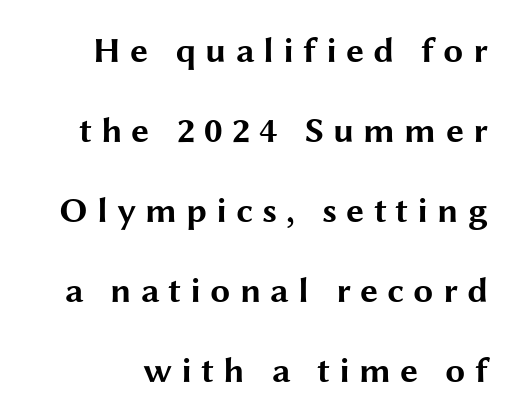
{"serif": "no", "italic": "no", "bold": "yes", "weight": "bold", "width": "wide", "stroke_contrast": "medium", "x_height": "medium", "monospaced": "no", "underline": "no", "line_spacing": "loose", "line_spacing_ratio": 2.22, "letter_spacing": "wide", "letter_spacing_em": 0.25, "glyph_px": 36}
